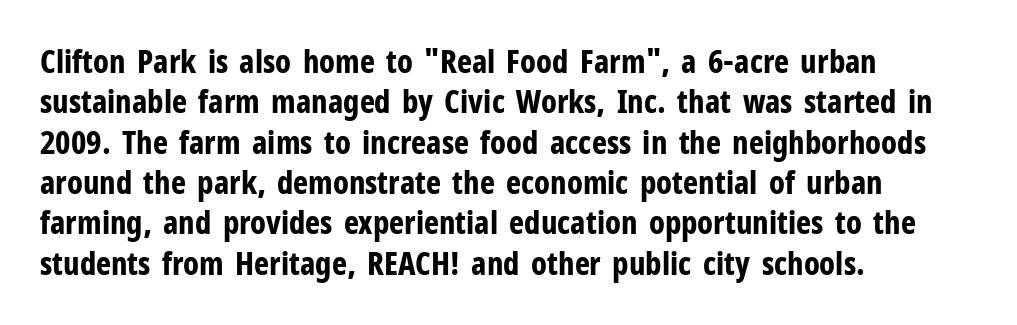
The image shows 32 px bold, condensed sans-serif type, upright; set left-aligned, normal line spacing (1.26x), normal letter spacing, not underlined; low stroke contrast and a medium x-height.
